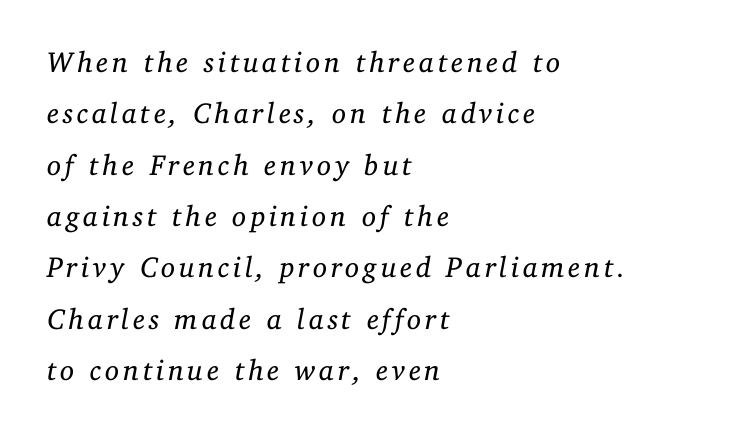
{"serif": "yes", "italic": "yes", "lean": "right", "slant_degrees": 11, "bold": "no", "weight": "regular", "width": "normal", "stroke_contrast": "low", "x_height": "medium", "monospaced": "no", "underline": "no", "align": "left", "line_spacing_ratio": 1.77, "glyph_px": 29}
